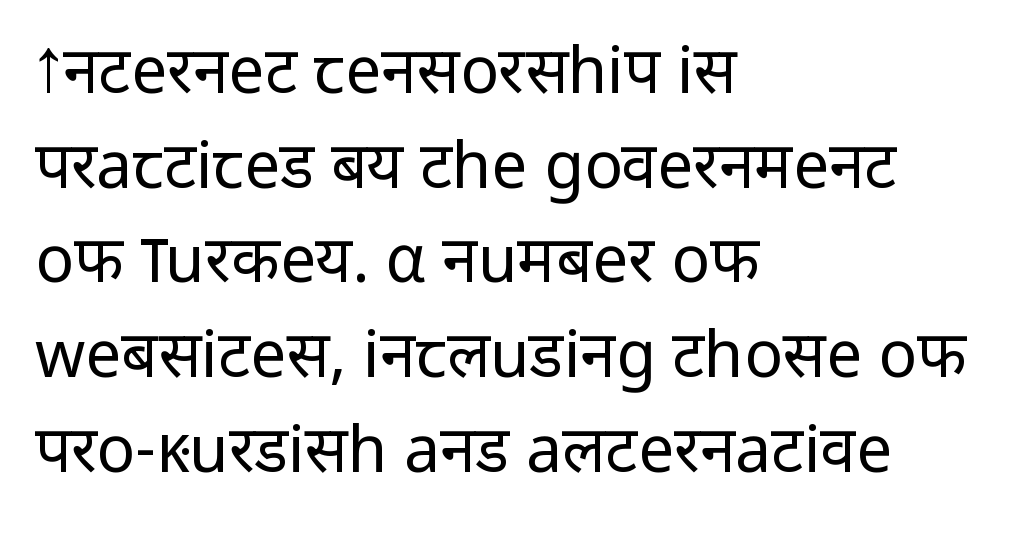
{"serif": "no", "italic": "no", "bold": "no", "weight": "regular", "width": "normal", "stroke_contrast": "low", "x_height": "medium", "monospaced": "no", "underline": "no", "align": "left", "line_spacing": "normal", "line_spacing_ratio": 1.48, "letter_spacing": "normal", "letter_spacing_em": 0.0, "glyph_px": 64}
